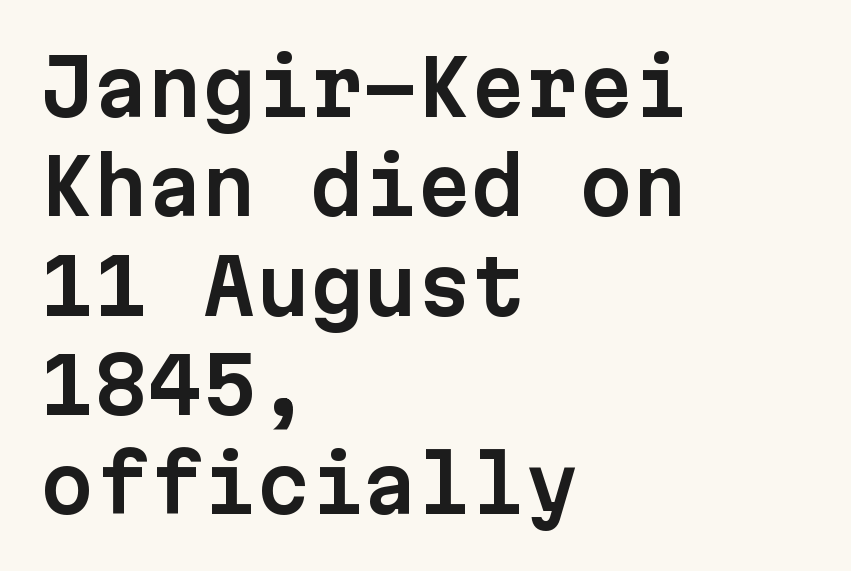
Q: Is the text italic (slanted)? A: No, it is upright.
Q: Is the typeface a serif or a sans-serif typeface? A: Sans-serif.
Q: Is the text underlined? A: No.
Q: How is the paragraph aligned? A: Left-aligned.
Q: Is the spacing between letters normal or unusually wide? A: Normal.
Q: Is the spacing between lines tight, normal or loose? A: Normal.
Q: Width (condensed, normal, or wide)? A: Normal.
Q: Stroke contrast? A: Low.
Q: x-height? A: Medium.
Q: Monospaced? A: Yes.
